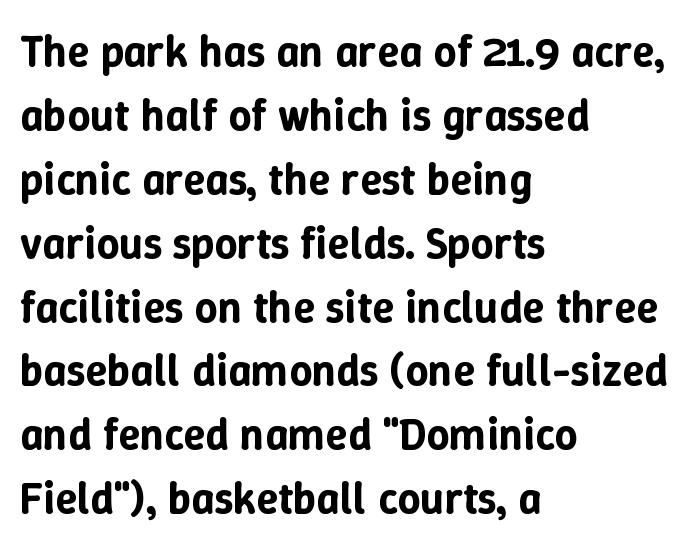
{"italic": "no", "width": "normal", "stroke_contrast": "low", "x_height": "medium", "monospaced": "no", "underline": "no", "align": "left", "line_spacing": "normal", "line_spacing_ratio": 1.42, "letter_spacing": "normal", "letter_spacing_em": 0.0, "glyph_px": 45}
